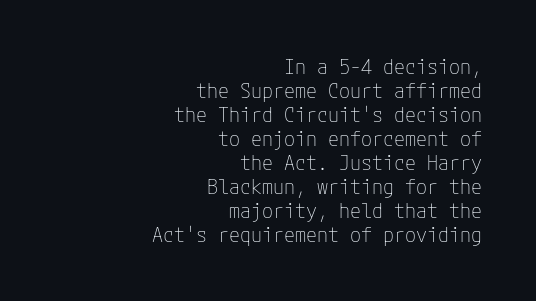
Q: Is the text bold? A: No.
Q: Is the text italic (slanted)? A: No, it is upright.
Q: Is the text underlined? A: No.
Q: How is the paragraph aligned? A: Right-aligned.
Q: Is the spacing between letters normal or unusually wide? A: Normal.
